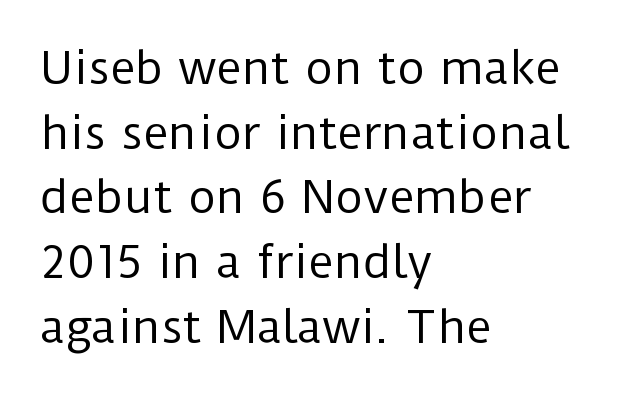
Q: Is the text bold? A: No.
Q: Is the text italic (slanted)? A: No, it is upright.
Q: Is the typeface a serif or a sans-serif typeface? A: Sans-serif.
Q: Is the text underlined? A: No.
Q: How is the paragraph aligned? A: Left-aligned.
Q: Is the spacing between letters normal or unusually wide? A: Normal.
Q: Is the spacing between lines tight, normal or loose? A: Normal.
Q: Width (condensed, normal, or wide)? A: Normal.
Q: Stroke contrast? A: Low.
Q: x-height? A: Medium.
Q: Monospaced? A: No.
